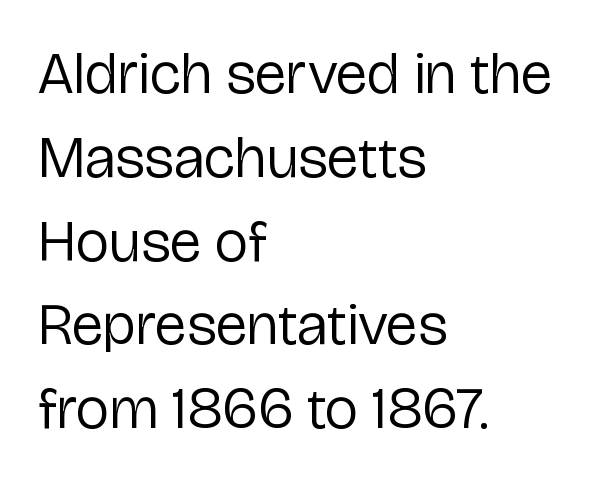
These glyphs show unthickened strokes, regular width or finer. One-word summary of the alignment: left. Compared with typical body copy, the letter spacing here is the same. A normal amount of white space separates one row of letters from the next.
